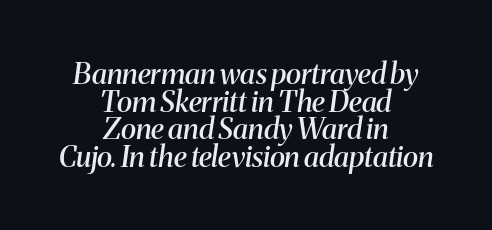
{"serif": "yes", "italic": "yes", "lean": "right", "slant_degrees": 8, "bold": "semi", "weight": "semibold", "width": "normal", "stroke_contrast": "medium", "x_height": "medium", "monospaced": "no", "underline": "no", "align": "center", "line_spacing": "tight", "line_spacing_ratio": 0.95, "letter_spacing": "normal", "letter_spacing_em": 0.0, "glyph_px": 29}
